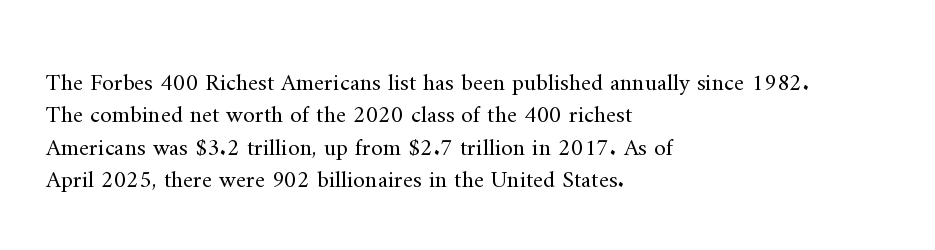
The image shows 24 px text type, upright; set left-aligned, normal line spacing (1.35x), normal letter spacing, not underlined.
